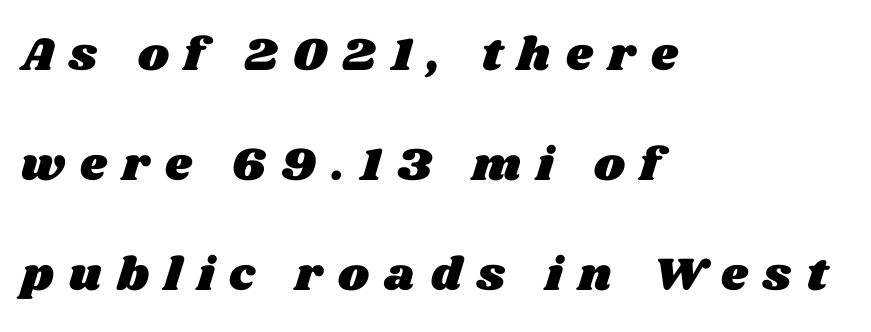
The image shows 47 px wide type; set left-aligned, loose line spacing (2.34x), unusually wide letter spacing (+0.33 em), not underlined; medium stroke contrast and a large x-height.
